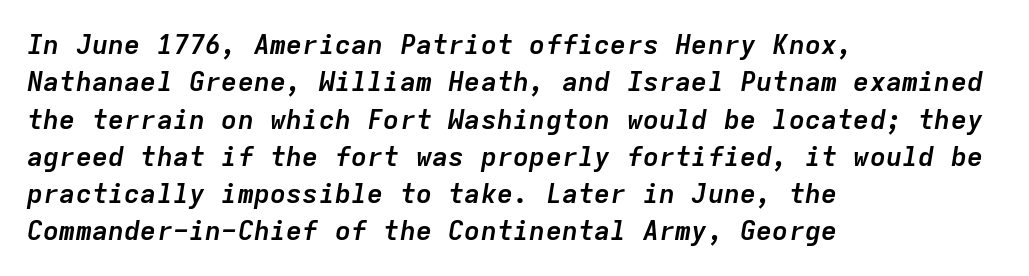
{"italic": "yes", "lean": "right", "slant_degrees": 9, "bold": "yes", "underline": "no", "align": "left", "line_spacing": "normal", "line_spacing_ratio": 1.38, "letter_spacing": "normal", "letter_spacing_em": 0.0, "glyph_px": 27}
